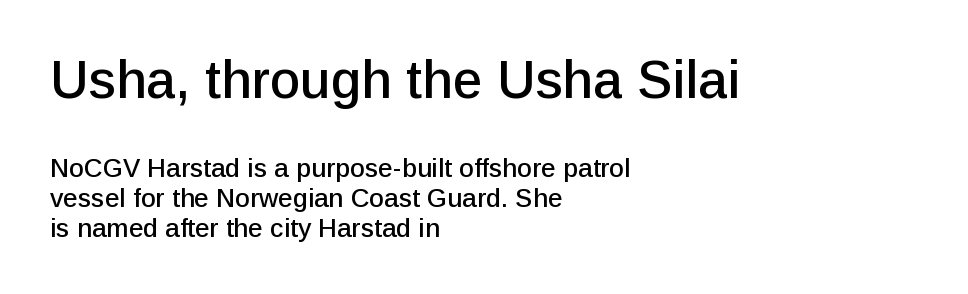
Q: Is the text italic (slanted)? A: No, it is upright.
Q: Is the typeface a serif or a sans-serif typeface? A: Sans-serif.
Q: Is the text underlined? A: No.
Q: How is the paragraph aligned? A: Left-aligned.
Q: Is the spacing between letters normal or unusually wide? A: Normal.
Q: Is the spacing between lines tight, normal or loose? A: Tight.
Q: Which block of text is set in a larger size, the first (top) or the second (bottom)? A: The first (top) one.
Q: Width (condensed, normal, or wide)? A: Normal.
Q: Stroke contrast? A: Low.
Q: x-height? A: Medium.
Q: Monospaced? A: No.
